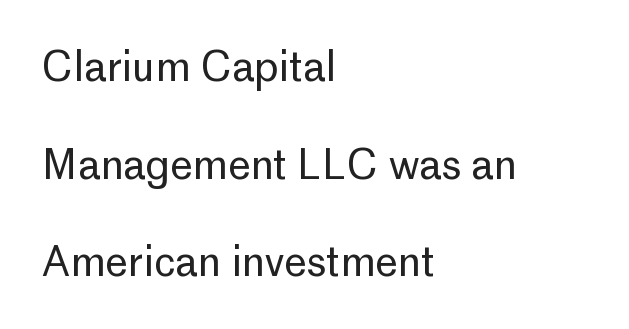
The image shows 40 px regular-weight sans-serif type, upright; set left-aligned, loose line spacing (2.44x), normal letter spacing, not underlined; low stroke contrast and a medium x-height.
